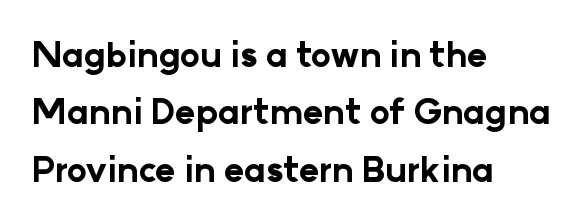
The image shows 34 px bold sans-serif type, upright; set left-aligned, normal line spacing (1.69x), normal letter spacing, not underlined; low stroke contrast and a medium x-height.
